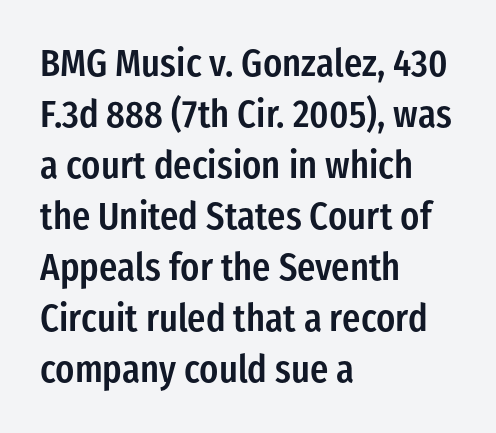
The image shows 38 px semibold, condensed sans-serif type, upright; set left-aligned, normal line spacing (1.34x), normal letter spacing, not underlined; low stroke contrast and a medium x-height.
